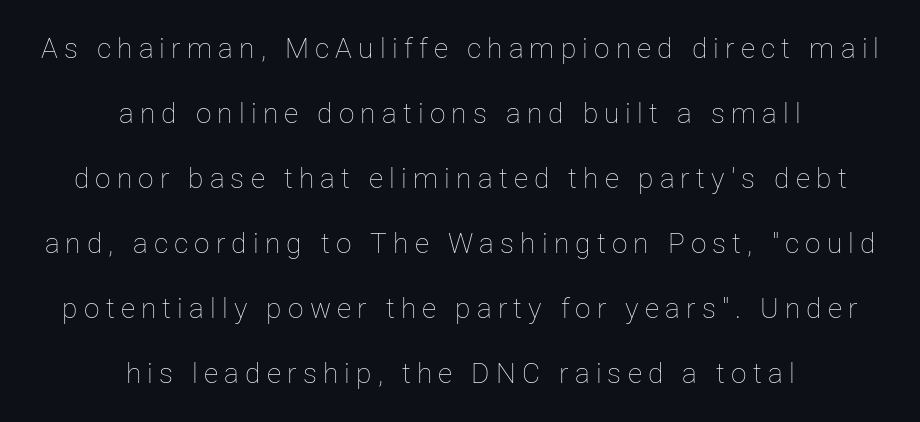
Q: Is the text bold? A: No.
Q: Is the text italic (slanted)? A: No, it is upright.
Q: Is the text underlined? A: No.
Q: How is the paragraph aligned? A: Centered.
Q: Is the spacing between letters normal or unusually wide? A: Unusually wide.
Q: Is the spacing between lines tight, normal or loose? A: Loose.
Q: Width (condensed, normal, or wide)? A: Normal.
Q: Stroke contrast? A: Low.
Q: x-height? A: Medium.
Q: Monospaced? A: No.
